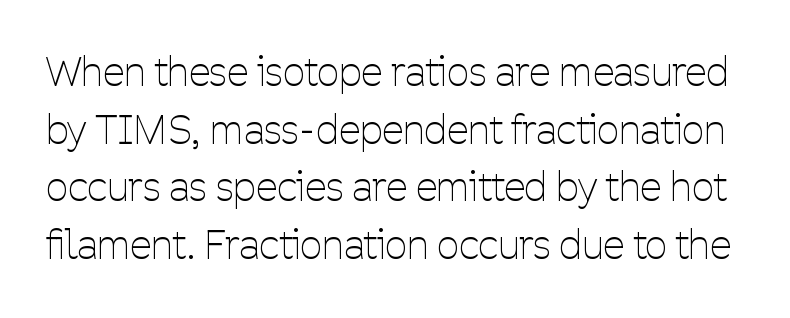
The image shows 39 px thin, condensed sans-serif type, upright; set normal line spacing (1.48x), normal letter spacing, not underlined; low stroke contrast and a medium x-height.
